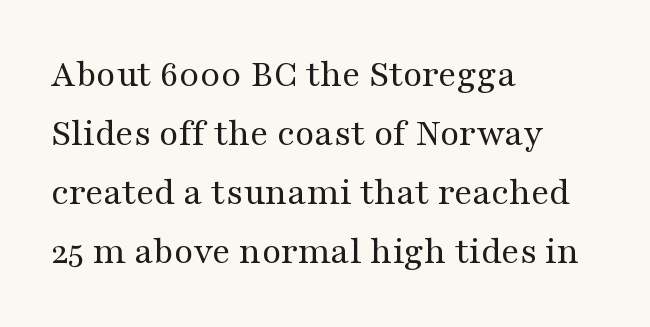
{"serif": "yes", "italic": "no", "bold": "no", "weight": "regular", "width": "wide", "stroke_contrast": "medium", "x_height": "medium", "monospaced": "no", "underline": "no", "align": "left", "line_spacing": "normal", "line_spacing_ratio": 1.51, "letter_spacing": "normal", "letter_spacing_em": 0.0, "glyph_px": 39}
